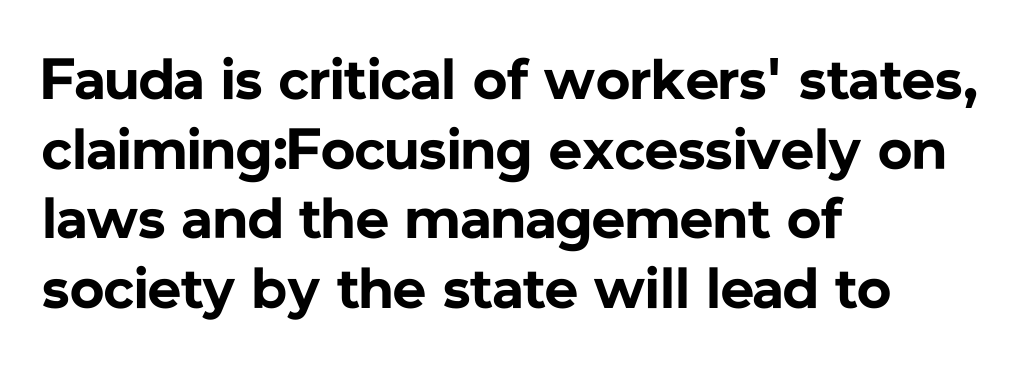
Q: Is the text bold? A: Yes.
Q: Is the text italic (slanted)? A: No, it is upright.
Q: Is the typeface a serif or a sans-serif typeface? A: Sans-serif.
Q: Is the text underlined? A: No.
Q: How is the paragraph aligned? A: Left-aligned.
Q: Is the spacing between letters normal or unusually wide? A: Normal.
Q: Width (condensed, normal, or wide)? A: Normal.
Q: Stroke contrast? A: Low.
Q: x-height? A: Medium.
Q: Monospaced? A: No.
